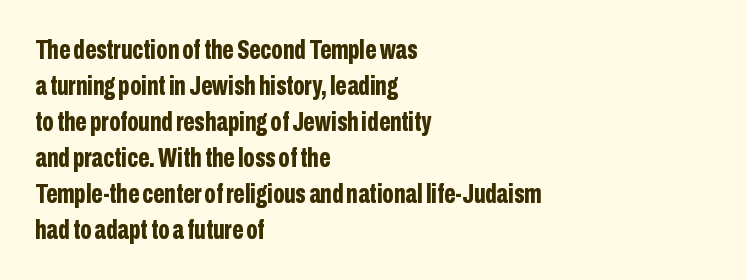
Is there much room between lines? A standard amount, neither cramped nor airy. This rendering features lettering with no underline. The typography opts for an upright posture over an oblique one. Standard letterfit; no display-style spreading of the glyphs. Line starts are locked; line ends wander. Heavy-handed strokes throughout: this text is bold.
